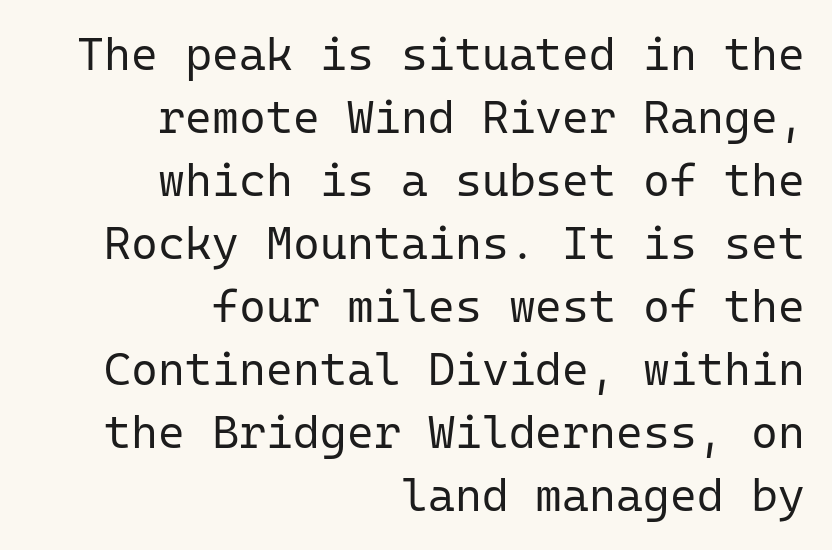
The passage shown is typed in a monospace face where columns stay perfectly aligned. Students, observe: this is what conventionally led text looks like. Just letters on the line, the space beneath them empty. Tall strokes in this sample are plumb rather than angled. Does the copy run flush right? Yes — the right margin is perfectly even. The passage shown is not bold in any degree.
